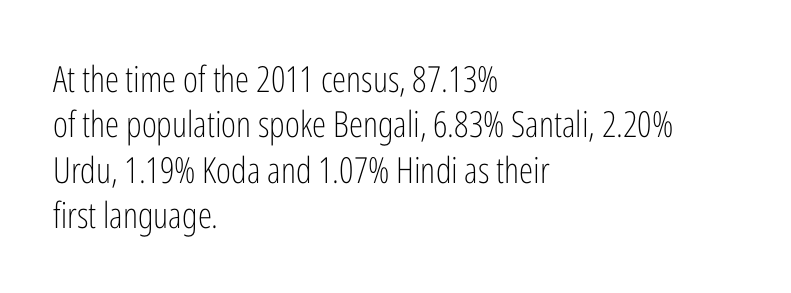
The baseline area is clear. Unlike a traditional serif, this face leaves its strokes unadorned. Spacing verdict: proportional, widths tailored to each character. The leading is moderate, giving the passage an even texture.
